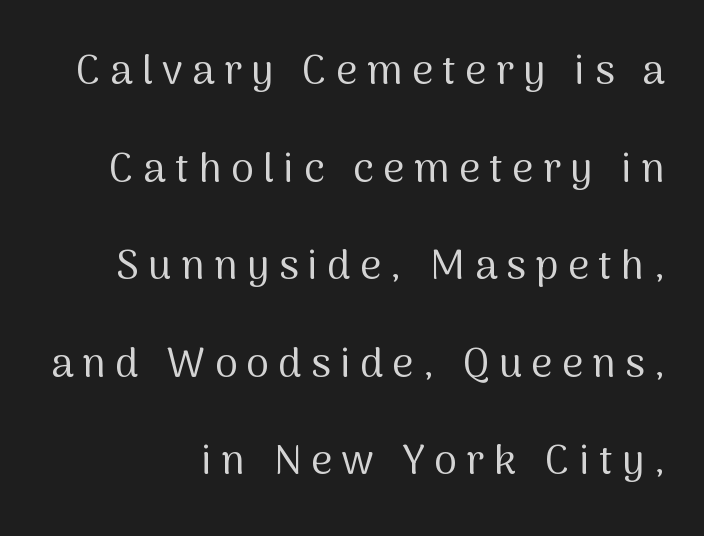
The image shows 41 px regular-weight sans-serif type, upright; set right-aligned, loose line spacing (2.38x), unusually wide letter spacing (+0.23 em), not underlined; medium stroke contrast and a medium x-height.
